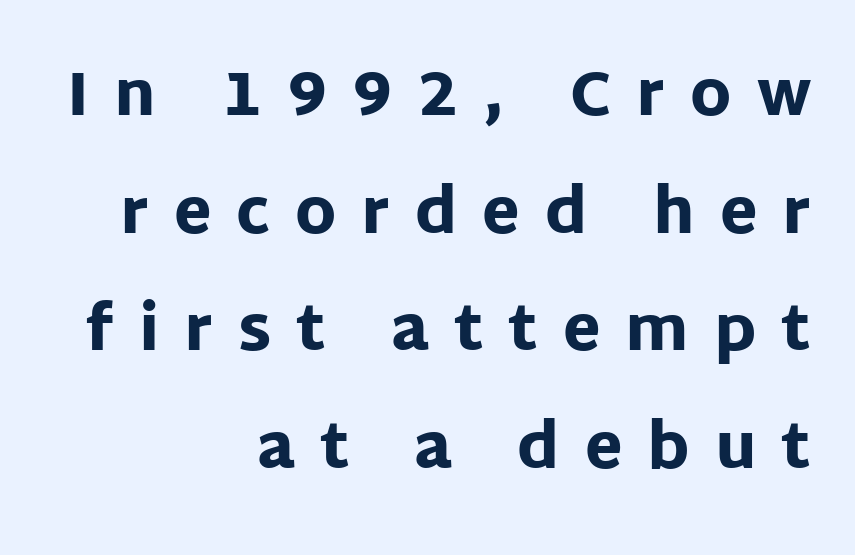
{"serif": "no", "italic": "no", "bold": "yes", "weight": "heavy", "width": "normal", "stroke_contrast": "low", "x_height": "large", "monospaced": "no", "underline": "no", "align": "right", "line_spacing": "loose", "line_spacing_ratio": 1.93, "letter_spacing": "wide", "letter_spacing_em": 0.41, "glyph_px": 61}
